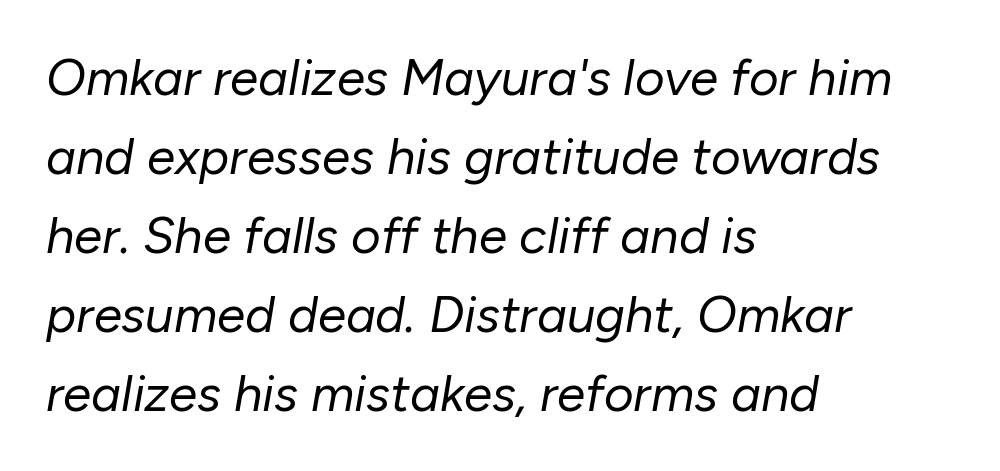
Q: Is the text bold? A: No.
Q: Is the text italic (slanted)? A: Yes, it leans right by about 10 degrees.
Q: Is the text underlined? A: No.
Q: How is the paragraph aligned? A: Left-aligned.
Q: Is the spacing between letters normal or unusually wide? A: Normal.
Q: Is the spacing between lines tight, normal or loose? A: Normal.
Q: Width (condensed, normal, or wide)? A: Normal.
Q: Stroke contrast? A: Low.
Q: x-height? A: Medium.
Q: Monospaced? A: No.
